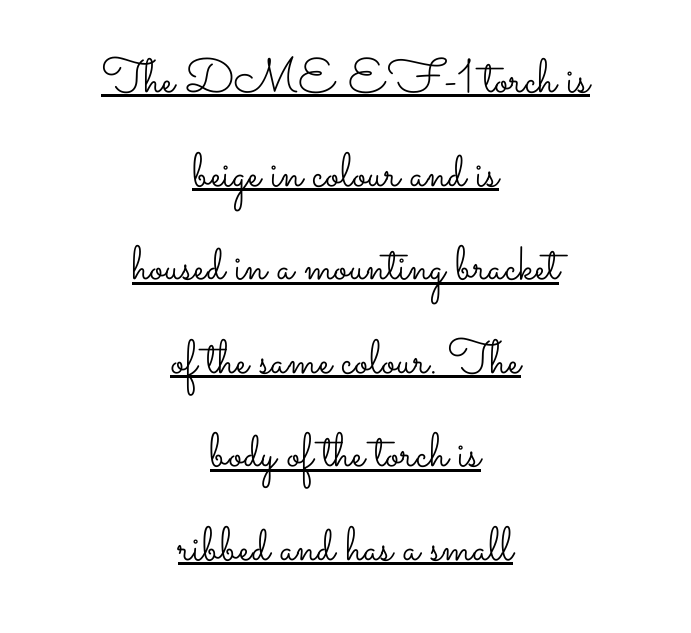
Q: Is the text bold? A: No.
Q: Is the text italic (slanted)? A: Yes.
Q: Is the text underlined? A: Yes.
Q: How is the paragraph aligned? A: Centered.
Q: Is the spacing between letters normal or unusually wide? A: Normal.
Q: Is the spacing between lines tight, normal or loose? A: Loose.
Q: Width (condensed, normal, or wide)? A: Wide.
Q: Stroke contrast? A: Low.
Q: x-height? A: Small.
Q: Monospaced? A: No.
